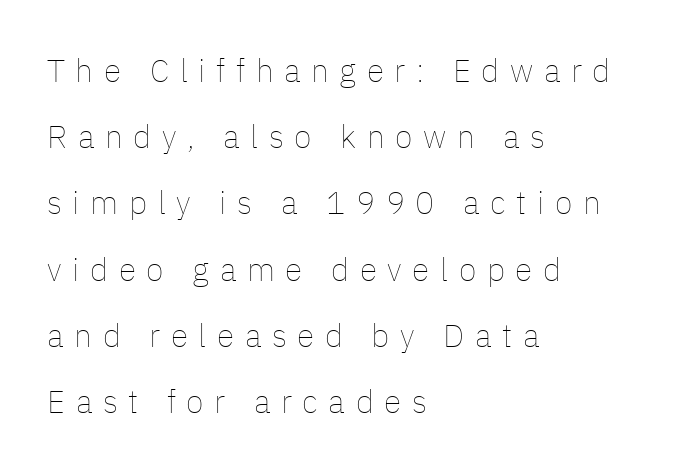
Q: Is the text bold? A: No.
Q: Is the text italic (slanted)? A: No, it is upright.
Q: Is the text underlined? A: No.
Q: How is the paragraph aligned? A: Left-aligned.
Q: Is the spacing between letters normal or unusually wide? A: Unusually wide.
Q: Is the spacing between lines tight, normal or loose? A: Loose.
Q: Width (condensed, normal, or wide)? A: Normal.
Q: Stroke contrast? A: Low.
Q: x-height? A: Medium.
Q: Monospaced? A: No.
